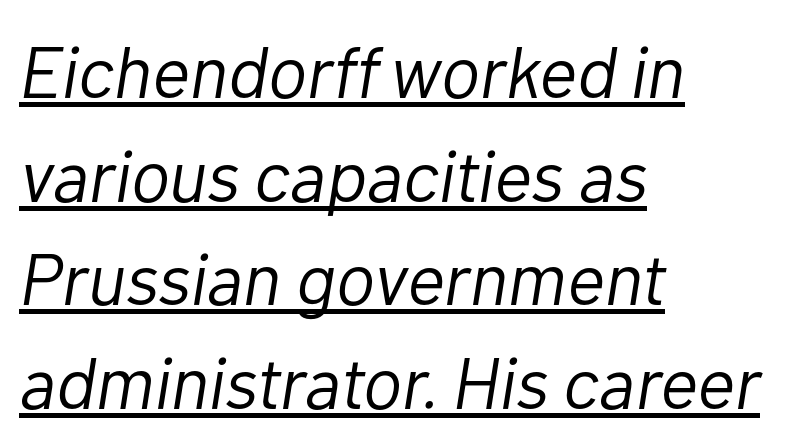
The image shows 73 px light type, italic (leaning right); set left-aligned, normal line spacing (1.42x), normal letter spacing, underlined; low stroke contrast and a medium x-height.
